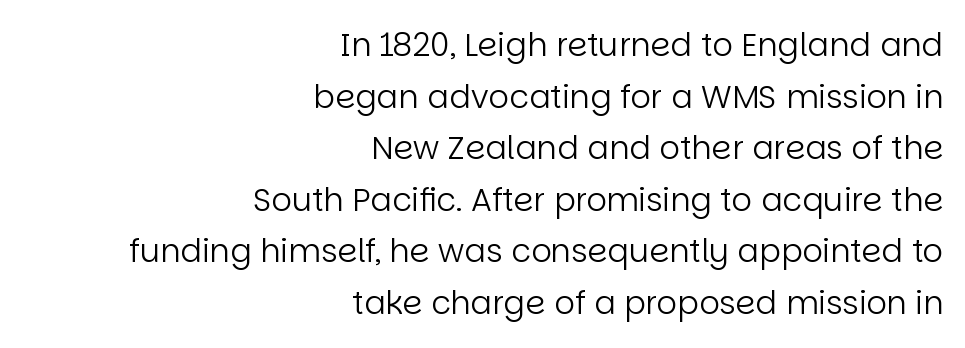
If you drew a ruler down the right edge, every line would touch it. In terms of posture, this sample is upright. Letterform terminals end flat and unadorned throughout the passage. The face used here is proportionally spaced, like ordinary book or web type.
